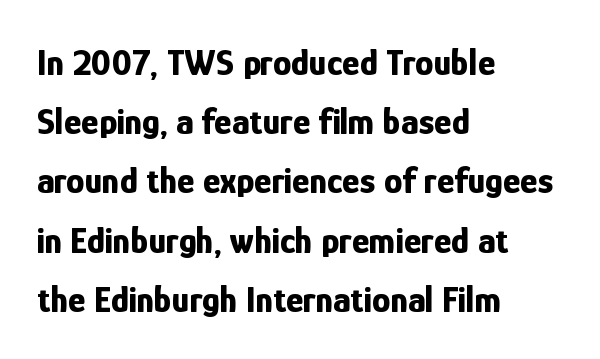
The image shows 37 px bold, condensed sans-serif type, upright; set left-aligned, normal line spacing (1.6x), normal letter spacing, not underlined; low stroke contrast and a medium x-height.
